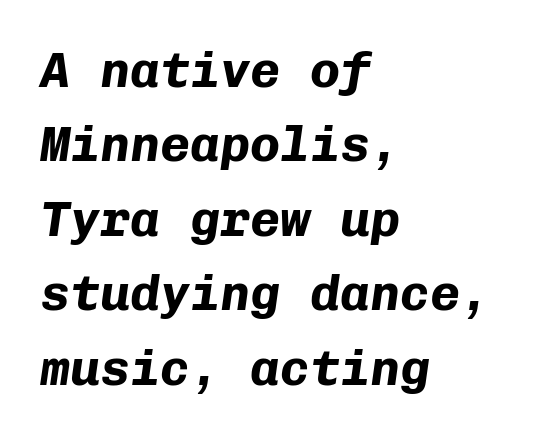
Weight: bold. These lines stack with their left ends in a neat column. The space between consecutive lines is moderate. This sample uses an oblique cut, with every glyph tilted off the vertical.
